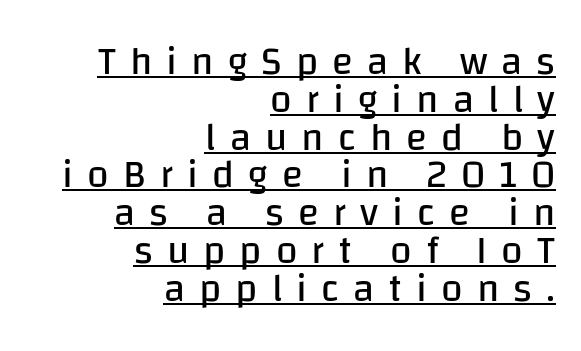
{"serif": "no", "italic": "no", "bold": "no", "weight": "regular", "width": "normal", "stroke_contrast": "low", "x_height": "large", "monospaced": "no", "underline": "yes", "align": "right", "line_spacing": "tight", "line_spacing_ratio": 0.97, "letter_spacing": "wide", "letter_spacing_em": 0.36, "glyph_px": 39}
